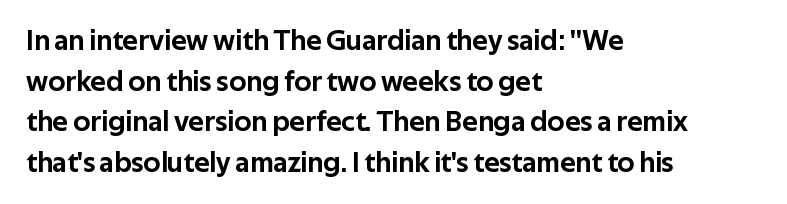
{"serif": "no", "italic": "no", "width": "normal", "stroke_contrast": "low", "x_height": "medium", "monospaced": "no", "underline": "no", "align": "left", "line_spacing": "normal", "line_spacing_ratio": 1.4, "letter_spacing": "normal", "letter_spacing_em": 0.0, "glyph_px": 29}
